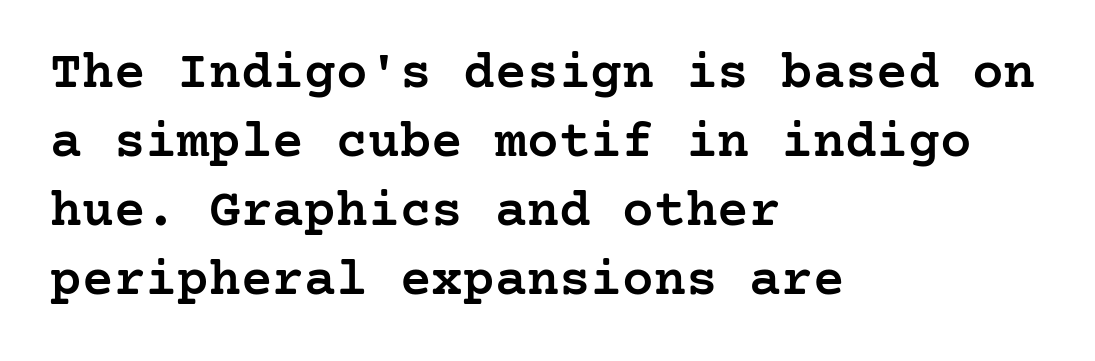
A typesetter would call this leading conventional body-copy spacing. Letterform terminals end in serifs throughout the passage. These lines keep a tight, regular rhythm from letter to letter. The rendering uses a semibold face; strokes are thickened but not to full bold. The paragraph has a hard left edge and a soft right edge.
